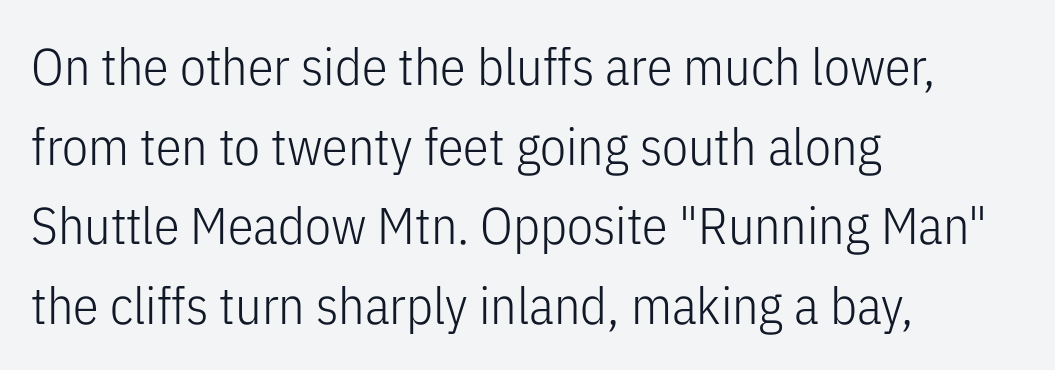
{"serif": "no", "italic": "no", "bold": "no", "weight": "light", "width": "condensed", "stroke_contrast": "low", "x_height": "medium", "monospaced": "no", "underline": "no", "align": "left", "line_spacing": "normal", "line_spacing_ratio": 1.53, "letter_spacing": "normal", "letter_spacing_em": 0.0, "glyph_px": 52}
